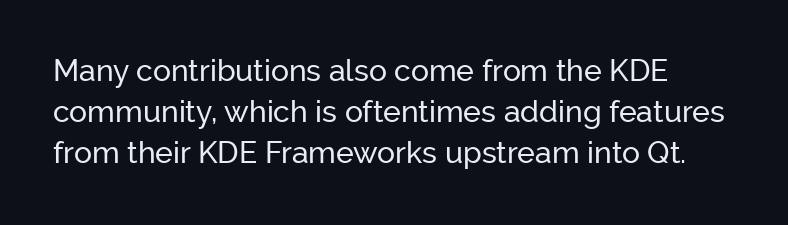
{"serif": "no", "italic": "no", "width": "normal", "stroke_contrast": "low", "x_height": "medium", "monospaced": "no", "underline": "no", "line_spacing": "normal", "line_spacing_ratio": 1.37, "letter_spacing": "normal", "letter_spacing_em": 0.0, "glyph_px": 30}
